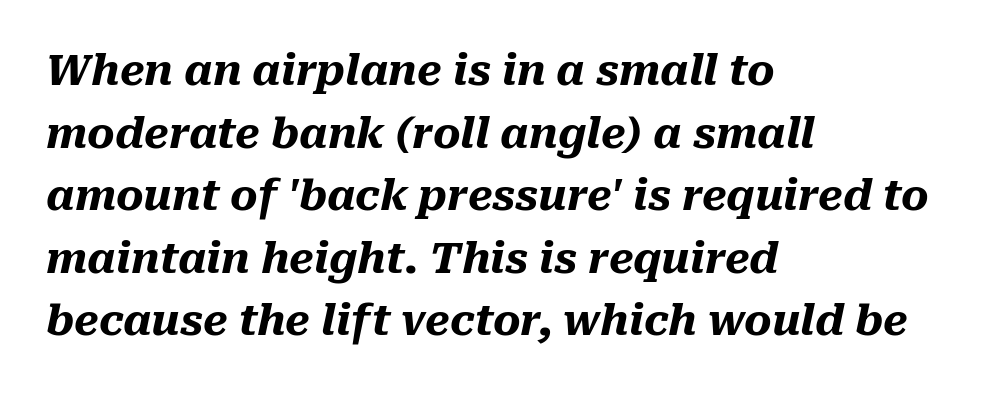
Do the characters align in a grid? No, the font is proportional. The letterforms sit shoulder to shoulder at normal distance. If you drew a ruler down the left edge, every line would touch it. Italic? Definitely — the glyphs are oblique.
